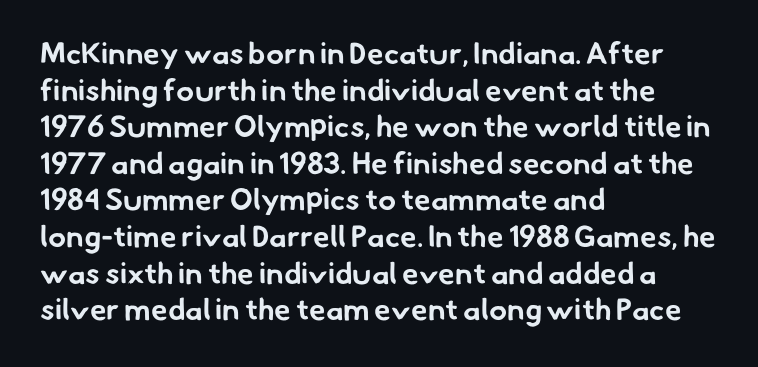
Q: Is the text bold? A: Yes.
Q: Is the typeface a serif or a sans-serif typeface? A: Sans-serif.
Q: Is the text underlined? A: No.
Q: How is the paragraph aligned? A: Left-aligned.
Q: Is the spacing between letters normal or unusually wide? A: Normal.
Q: Width (condensed, normal, or wide)? A: Normal.
Q: Stroke contrast? A: Low.
Q: x-height? A: Small.
Q: Monospaced? A: No.
